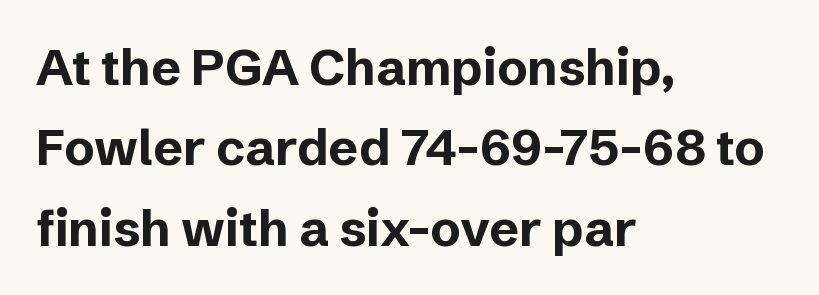
Vertical strokes here are truly vertical. The strokes are fattened all the way to bold. Vertically, the passage feels balanced, rows spaced as you'd expect. Typeset ragged right — the left edge is the straight one. Looks like regular typesetting: each glyph gets only the width it needs. No feet cap the strokes, marking this as sans-serif type.
